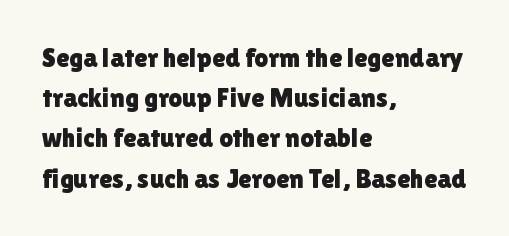
The image shows 27 px text type, upright; set left-aligned, normal line spacing (1.49x), normal letter spacing, not underlined.
